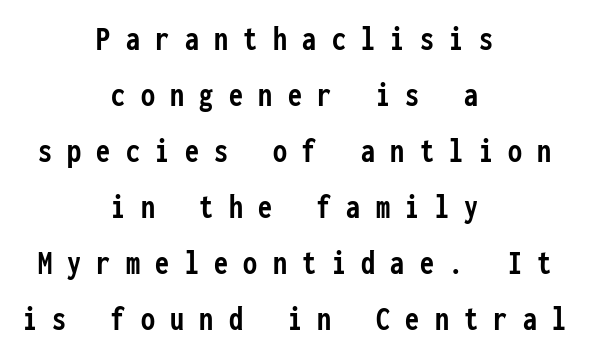
Quick note: underline off. These lines were composed using upright roman letters. The rendering positions every line midway between the sides. Caption: bold face, heavy strokes.
